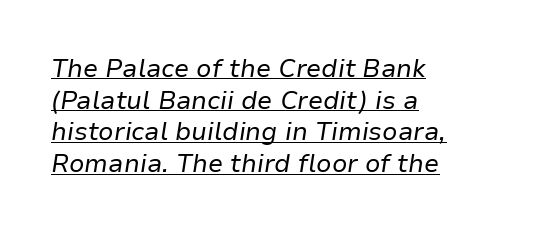
Underlined type. The lettering tilts uniformly, giving the passage an italic look. Stroke mass is kept to a normal reading level or below. The rag falls on the right side of this text block. Interline gaps are of average width in this sample. Short note: letters normally spaced.
